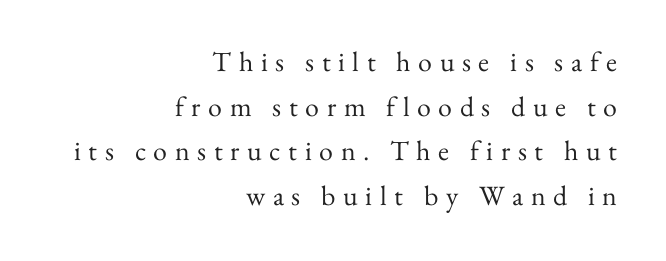
{"serif": "yes", "italic": "no", "bold": "no", "weight": "regular", "width": "normal", "stroke_contrast": "medium", "x_height": "small", "monospaced": "no", "underline": "no", "align": "right", "line_spacing": "normal", "line_spacing_ratio": 1.59, "letter_spacing": "wide", "letter_spacing_em": 0.27, "glyph_px": 28}
